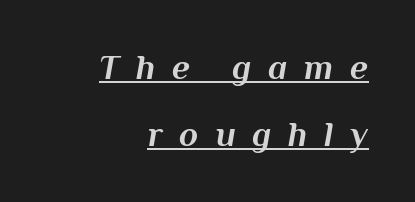
The image shows 35 px bold type, italic (leaning right); set right-aligned, loose line spacing (1.92x), unusually wide letter spacing (+0.48 em), underlined; medium stroke contrast and a medium x-height.
